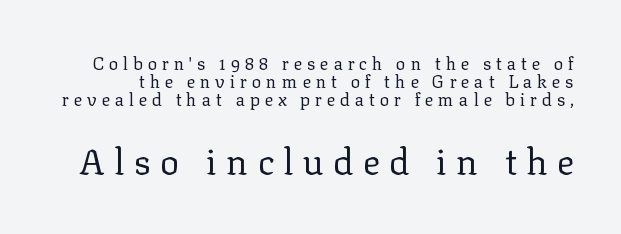
Q: Is the text bold? A: No.
Q: Is the text italic (slanted)? A: No, it is upright.
Q: Is the typeface a serif or a sans-serif typeface? A: Serif.
Q: Is the text underlined? A: No.
Q: Is the spacing between letters normal or unusually wide? A: Unusually wide.
Q: Is the spacing between lines tight, normal or loose? A: Tight.
Q: Which block of text is set in a larger size, the first (top) or the second (bottom)? A: The second (bottom) one.
Q: Width (condensed, normal, or wide)? A: Normal.
Q: Stroke contrast? A: Low.
Q: x-height? A: Medium.
Q: Monospaced? A: No.
